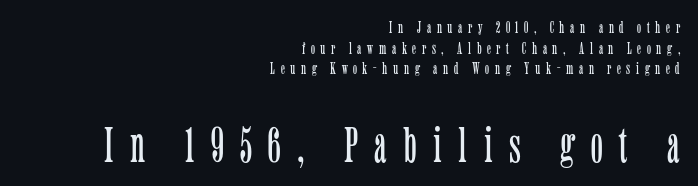
Q: Is the text bold? A: No.
Q: Is the text italic (slanted)? A: No, it is upright.
Q: Is the typeface a serif or a sans-serif typeface? A: Serif.
Q: Is the text underlined? A: No.
Q: How is the paragraph aligned? A: Right-aligned.
Q: Is the spacing between letters normal or unusually wide? A: Unusually wide.
Q: Which block of text is set in a larger size, the first (top) or the second (bottom)? A: The second (bottom) one.
Q: Width (condensed, normal, or wide)? A: Condensed.
Q: Stroke contrast? A: Low.
Q: x-height? A: Medium.
Q: Monospaced? A: No.
